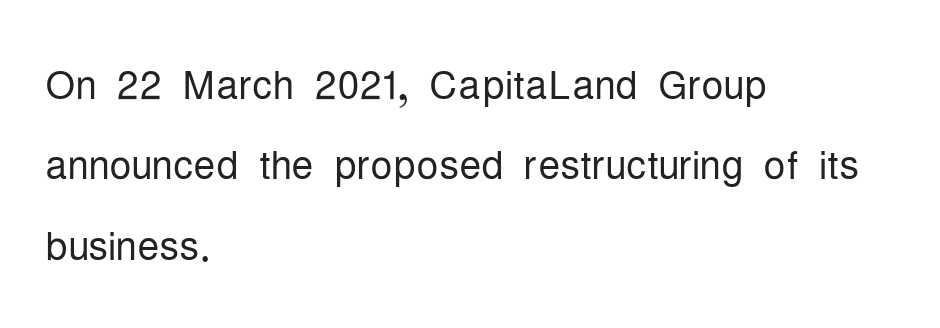
The image shows 55 px light, condensed sans-serif type, upright; set left-aligned, normal line spacing (1.46x), normal letter spacing, not underlined; low stroke contrast and a medium x-height.
